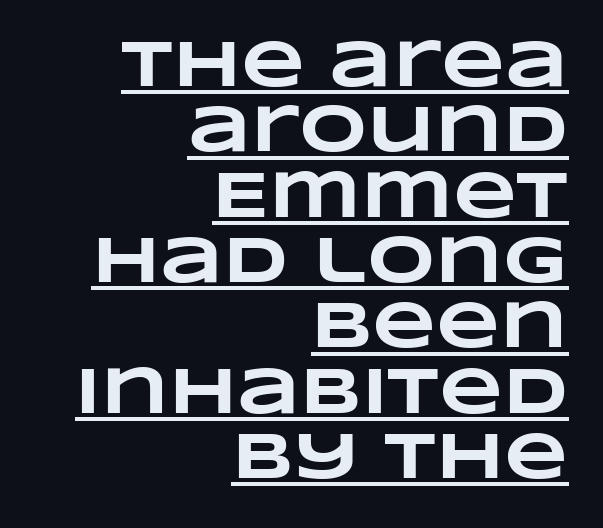
The image shows 66 px heavy, wide type; set right-aligned, tight line spacing (0.99x), normal letter spacing, underlined; low stroke contrast and a large x-height.
